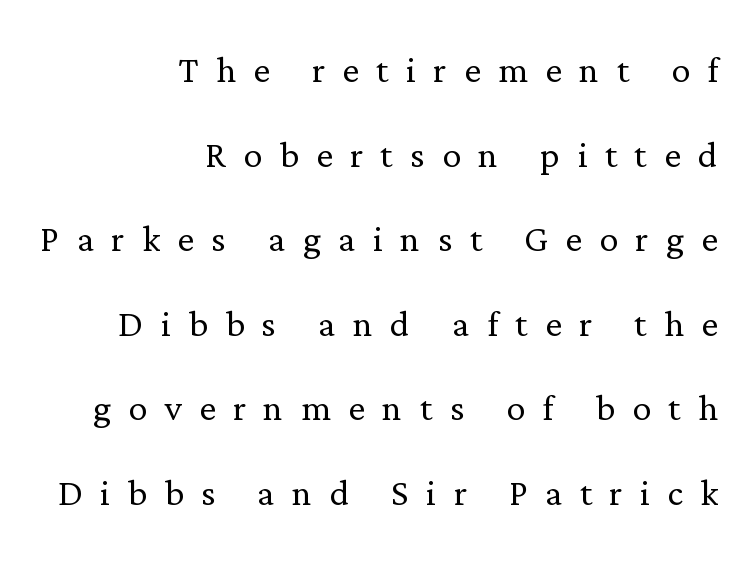
Check where the strokes stop: tiny serifs finish them off. The letterforms sit at book weight or below. Posture: straight, roman, zero tilt. A typesetter would call this heavily tracked-out type. Layout note: lines flush right.
